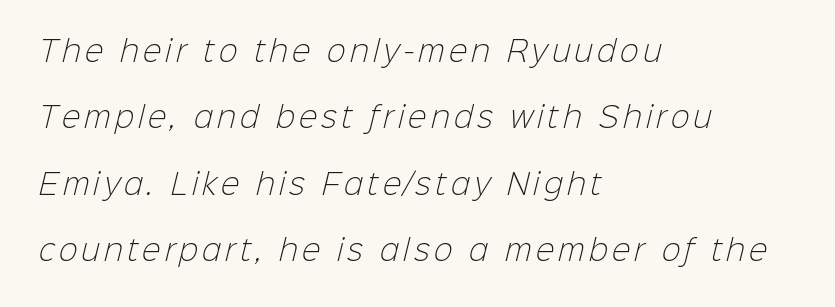
{"serif": "no", "bold": "no", "weight": "light", "width": "normal", "stroke_contrast": "low", "x_height": "medium", "monospaced": "no", "underline": "no", "align": "left", "line_spacing": "loose", "line_spacing_ratio": 2.37, "glyph_px": 28}
